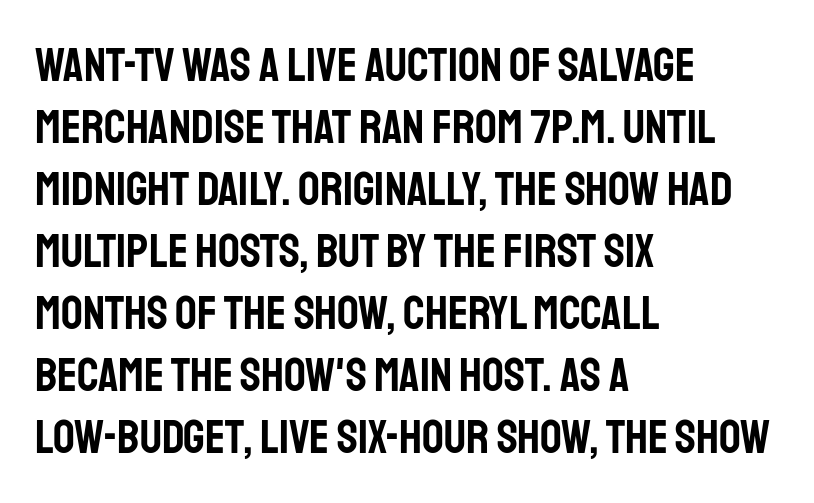
The image shows 48 px condensed sans-serif type, upright; set left-aligned, normal line spacing (1.29x), normal letter spacing, not underlined; low stroke contrast and a large x-height.
